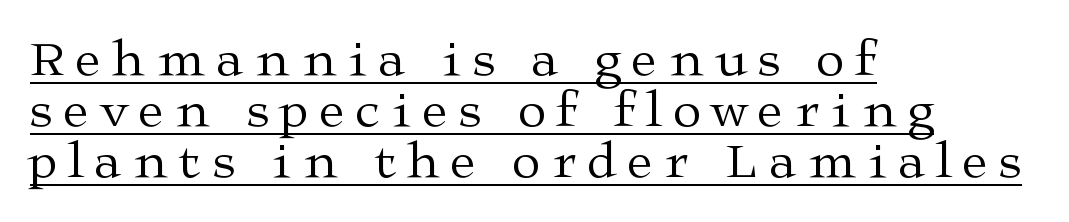
The image shows 51 px regular-weight, wide serif type, upright; set left-aligned, tight line spacing (1.0x), unusually wide letter spacing (+0.23 em), underlined; medium stroke contrast and a medium x-height.
